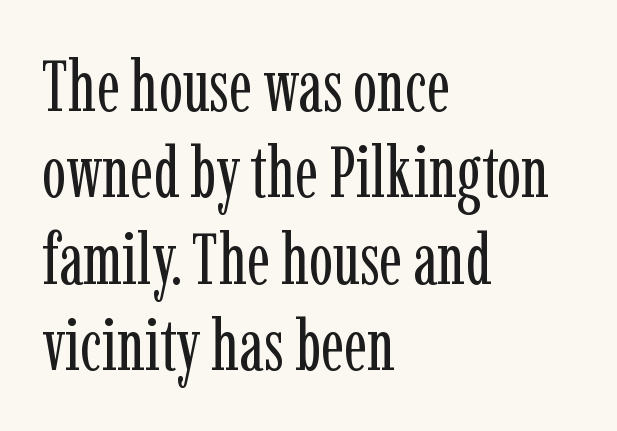
{"serif": "yes", "italic": "no", "bold": "no", "weight": "regular", "width": "condensed", "stroke_contrast": "low", "x_height": "medium", "monospaced": "no", "underline": "no", "align": "left", "line_spacing_ratio": 1.2, "letter_spacing": "normal", "letter_spacing_em": 0.0, "glyph_px": 72}
